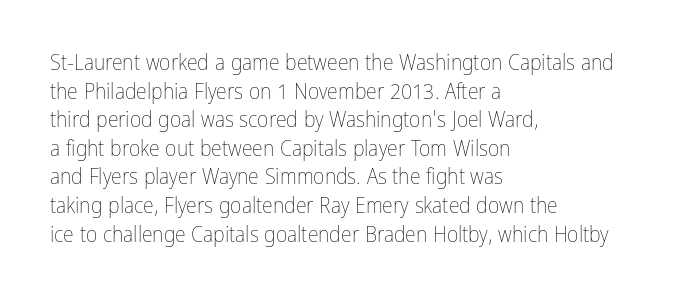
The image shows 22 px text type, upright; set left-aligned, normal line spacing (1.3x), normal letter spacing, not underlined.
